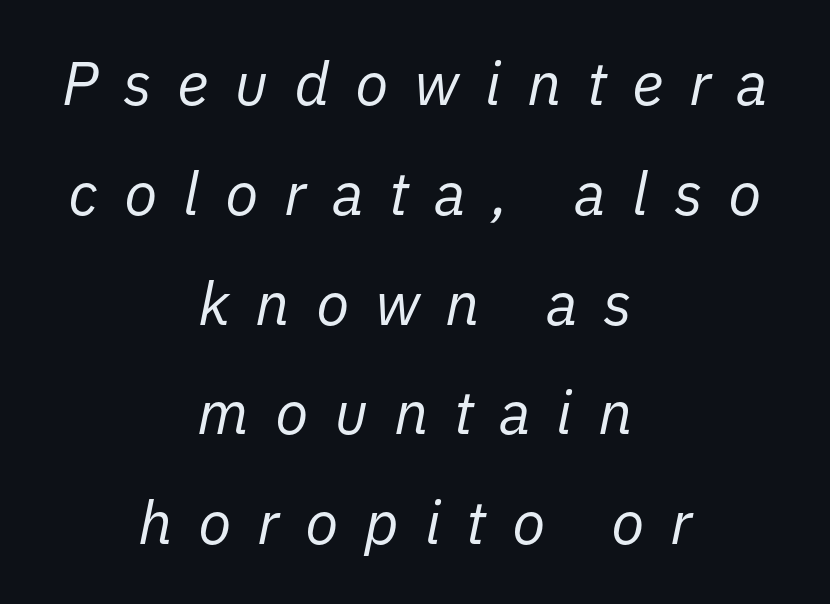
{"italic": "yes", "lean": "right", "slant_degrees": 11, "bold": "no", "weight": "regular", "width": "normal", "stroke_contrast": "low", "x_height": "medium", "monospaced": "no", "underline": "no", "align": "center", "line_spacing_ratio": 1.8, "letter_spacing": "wide", "letter_spacing_em": 0.42, "glyph_px": 61}
